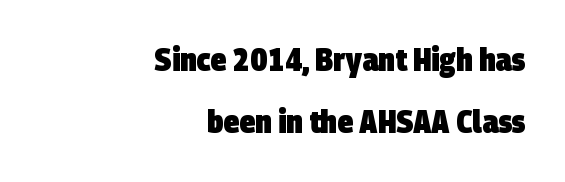
Baseline-to-baseline distance is far greater than the letter height. Strong, thick strokes mark this as bold type. The paragraph has a hard right edge and a soft left edge. Each letter's strokes conclude bluntly, with no projecting serifs.
